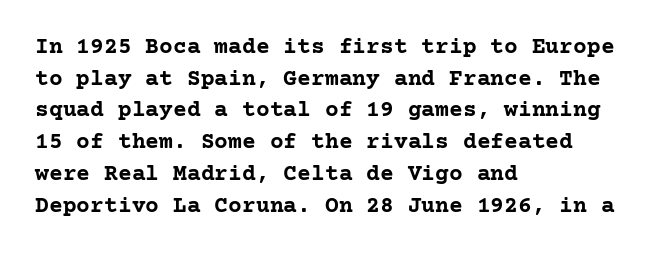
The lines are quadded left. Regular leading. Nothing unusual about the tracking: characters are spaced as the font intends. The font is running at its bold setting. Tall strokes in this sample are plumb rather than angled.
